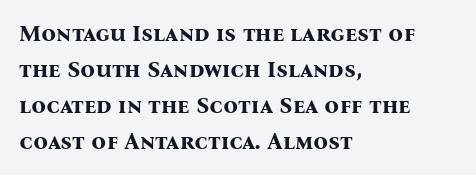
The line-height multiplier appears to be the usual default. Plain, unruled lines of type. The type is set solid horizontally, with unmodified tracking. Horizontal alignment here is leftward, the default for most running prose. Does the weight exceed regular? Yes, all the way to bold.
